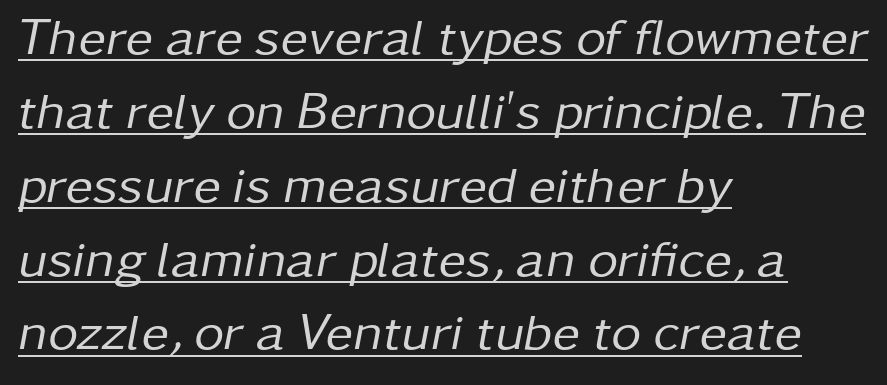
These characters rest on top of a visible drawn line. Nobody touched the tracking dial on this one. Spacing verdict: proportional, widths tailored to each character. Left-aligned paragraph, ragged on the right. The axis of the letterforms is tilted away from vertical. A light-to-regular cut is what we see here.
